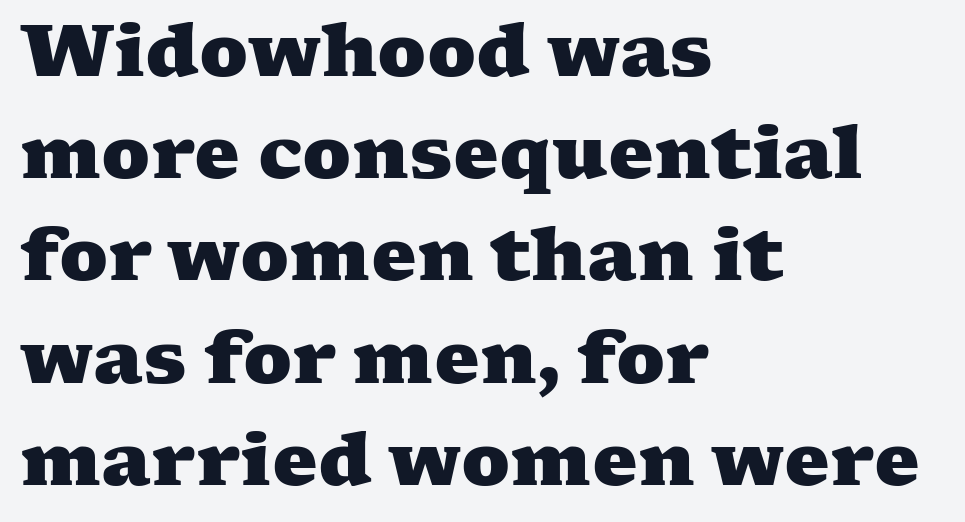
Q: Is the text bold? A: Yes.
Q: Is the typeface a serif or a sans-serif typeface? A: Serif.
Q: Is the text underlined? A: No.
Q: How is the paragraph aligned? A: Left-aligned.
Q: Is the spacing between letters normal or unusually wide? A: Normal.
Q: Is the spacing between lines tight, normal or loose? A: Normal.
Q: Width (condensed, normal, or wide)? A: Wide.
Q: Stroke contrast? A: Medium.
Q: x-height? A: Medium.
Q: Monospaced? A: No.
